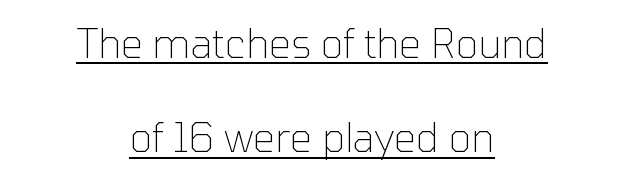
Q: Is the text bold? A: No.
Q: Is the text italic (slanted)? A: No, it is upright.
Q: Is the typeface a serif or a sans-serif typeface? A: Sans-serif.
Q: Is the text underlined? A: Yes.
Q: How is the paragraph aligned? A: Centered.
Q: Is the spacing between letters normal or unusually wide? A: Normal.
Q: Is the spacing between lines tight, normal or loose? A: Loose.
Q: Width (condensed, normal, or wide)? A: Normal.
Q: Stroke contrast? A: Low.
Q: x-height? A: Medium.
Q: Monospaced? A: No.
